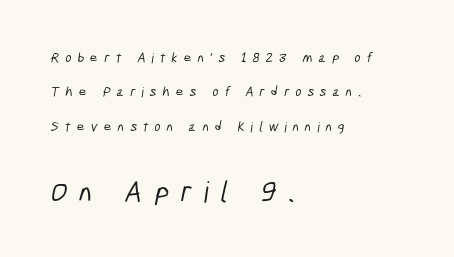
Q: Is the typeface a serif or a sans-serif typeface? A: Sans-serif.
Q: Is the text underlined? A: No.
Q: How is the paragraph aligned? A: Left-aligned.
Q: Is the spacing between letters normal or unusually wide? A: Unusually wide.
Q: Is the spacing between lines tight, normal or loose? A: Loose.
Q: Which block of text is set in a larger size, the first (top) or the second (bottom)? A: The second (bottom) one.
Q: Width (condensed, normal, or wide)? A: Condensed.
Q: Stroke contrast? A: Low.
Q: x-height? A: Medium.
Q: Monospaced? A: No.
